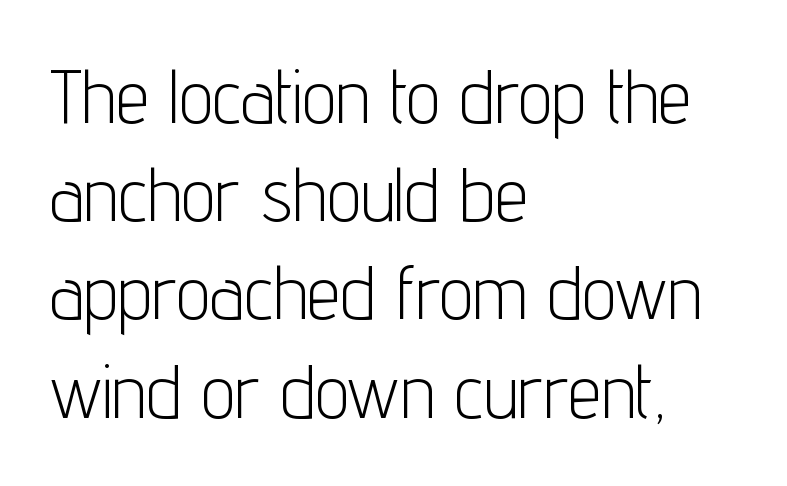
Short and long lines alike share a common starting point at left. Stroke mass is kept to a normal reading level or below. Italic: no, the glyphs are upright roman. These lines are composed in type without serifs. The letterforms sit shoulder to shoulder at normal distance. A clean baseline with only descenders dipping below it.
